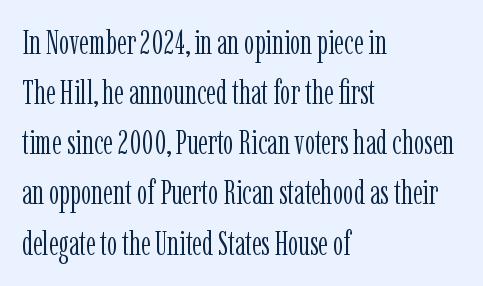
Q: Is the text bold? A: No.
Q: Is the text italic (slanted)? A: No, it is upright.
Q: Is the typeface a serif or a sans-serif typeface? A: Serif.
Q: Is the text underlined? A: No.
Q: How is the paragraph aligned? A: Left-aligned.
Q: Is the spacing between letters normal or unusually wide? A: Normal.
Q: Is the spacing between lines tight, normal or loose? A: Normal.
Q: Width (condensed, normal, or wide)? A: Condensed.
Q: Stroke contrast? A: Low.
Q: x-height? A: Medium.
Q: Monospaced? A: No.
